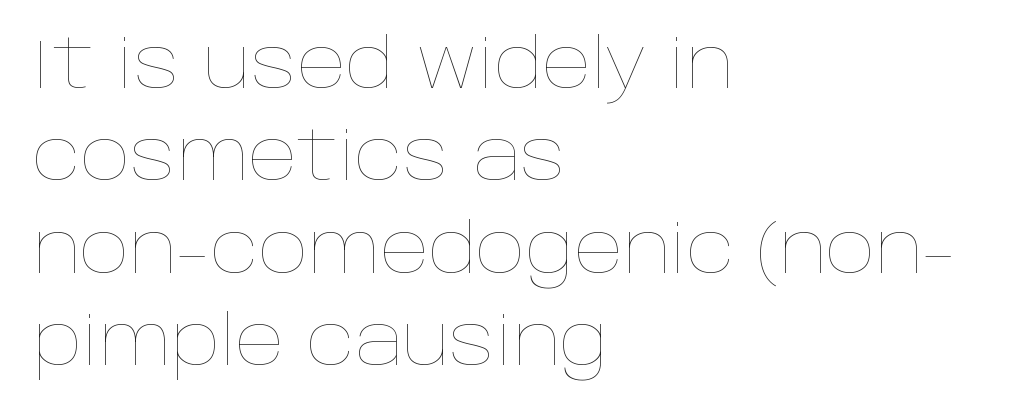
The image shows 69 px thin type, upright; set left-aligned, normal line spacing (1.34x), normal letter spacing, not underlined; low stroke contrast and a large x-height.
